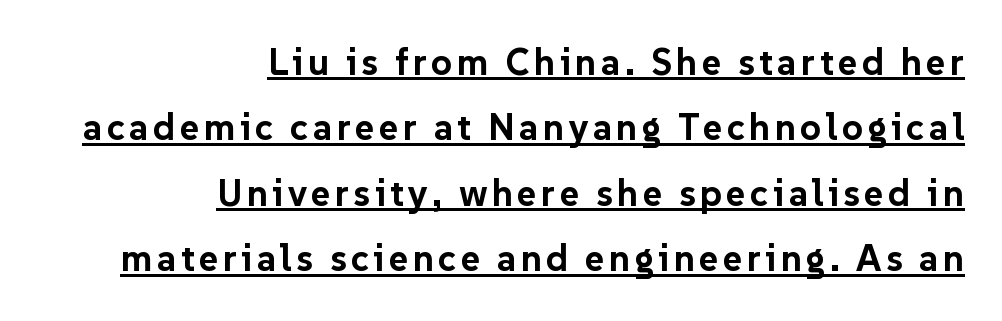
Q: Is the text bold? A: Yes.
Q: Is the text italic (slanted)? A: No, it is upright.
Q: Is the typeface a serif or a sans-serif typeface? A: Sans-serif.
Q: Is the text underlined? A: Yes.
Q: How is the paragraph aligned? A: Right-aligned.
Q: Width (condensed, normal, or wide)? A: Normal.
Q: Stroke contrast? A: Low.
Q: x-height? A: Medium.
Q: Monospaced? A: No.
